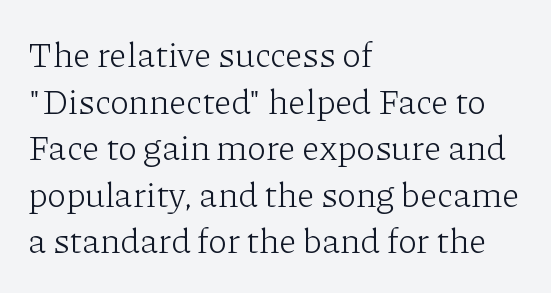
The foot of each line stays bare and open. This sample is left-justified, so line endings fall wherever the words run out. This rendering employs a face with finishing strokes, i.e., a serif. Notice how descenders clear the ascenders below comfortably — that's standard leading. On a weight scale, this lands at 450 or below.
